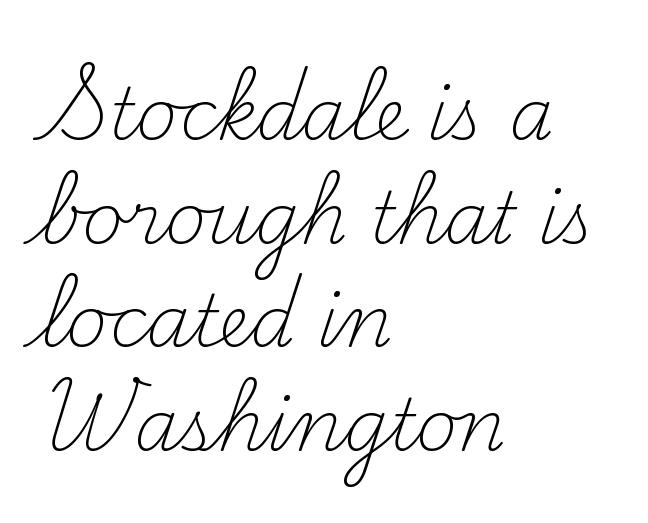
Q: Is the text bold? A: No.
Q: Is the text italic (slanted)? A: Yes.
Q: Is the text underlined? A: No.
Q: How is the paragraph aligned? A: Left-aligned.
Q: Is the spacing between letters normal or unusually wide? A: Normal.
Q: Is the spacing between lines tight, normal or loose? A: Normal.
Q: Width (condensed, normal, or wide)? A: Normal.
Q: Stroke contrast? A: Medium.
Q: x-height? A: Small.
Q: Monospaced? A: No.
